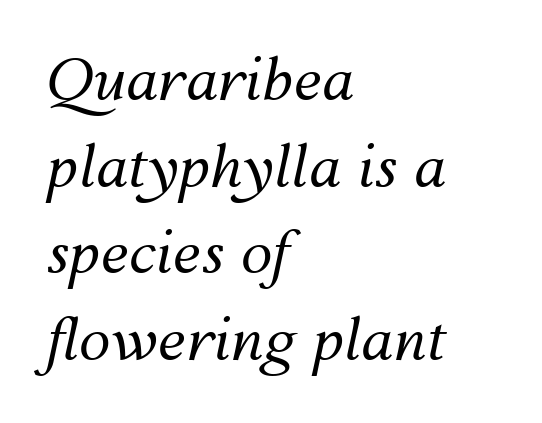
Quick note: italic. The line texture is even and compact thanks to regular tracking. The rendering uses natural spacing where letterforms have individual widths. Check under the words: just untouched page. No heavy texture on the line: the type isn't bold.
